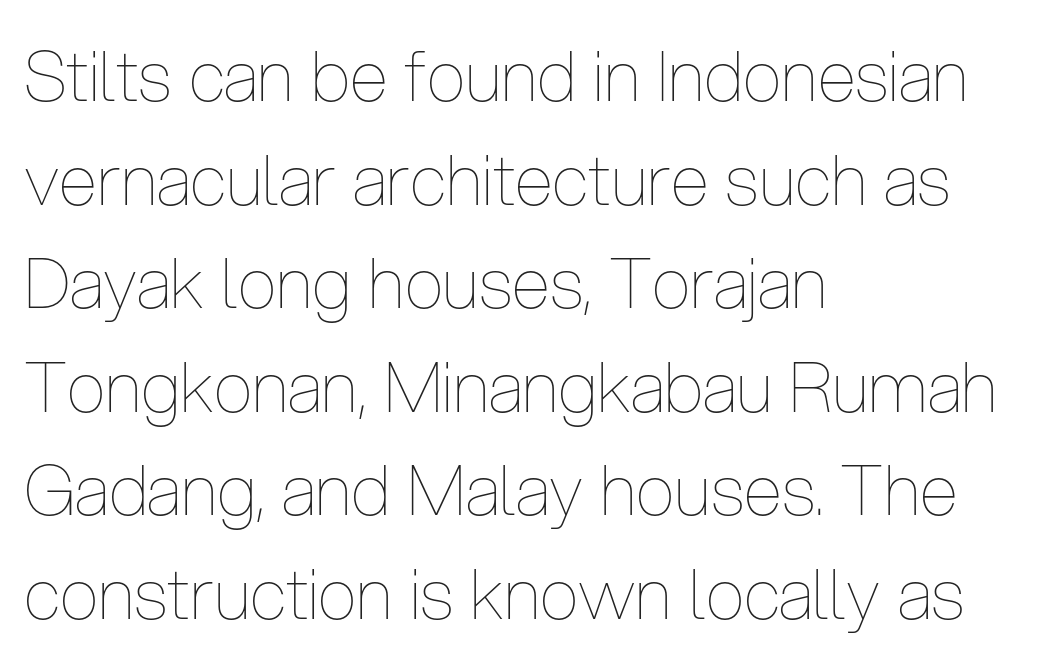
Posture: straight, roman, zero tilt. Proportional: the letters do not fall into vertical columns. You could call the tracking neutral — neither tight nor loose. Summary of weight: not heavy and not bold. Bare-footed words on every line. These lines sit exactly where default settings would place them.
